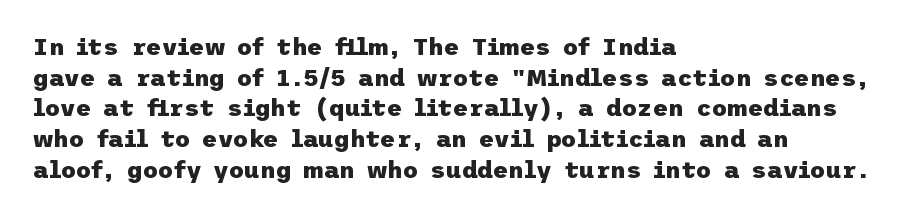
{"italic": "no", "bold": "yes", "underline": "no", "align": "left", "line_spacing": "normal", "line_spacing_ratio": 1.28, "letter_spacing": "normal", "letter_spacing_em": 0.0, "glyph_px": 24}
